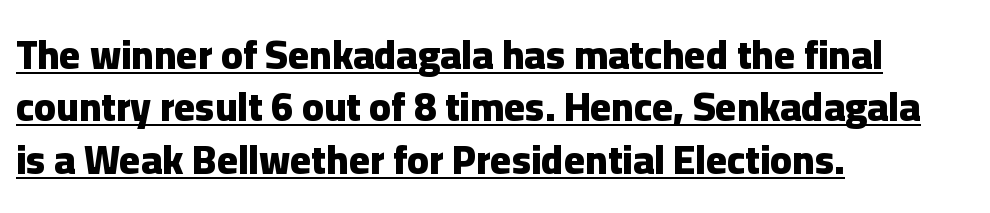
{"serif": "no", "italic": "no", "bold": "yes", "weight": "heavy", "width": "normal", "stroke_contrast": "low", "x_height": "medium", "monospaced": "no", "underline": "yes", "align": "left", "line_spacing": "normal", "line_spacing_ratio": 1.31, "letter_spacing": "normal", "letter_spacing_em": 0.0, "glyph_px": 40}
